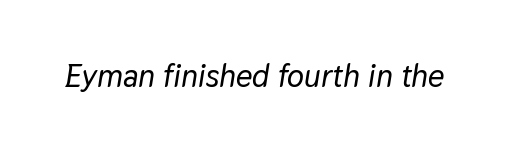
Q: Is the text italic (slanted)? A: Yes, it leans right by about 9 degrees.
Q: Is the text underlined? A: No.
Q: Is the spacing between letters normal or unusually wide? A: Normal.
Q: Width (condensed, normal, or wide)? A: Normal.
Q: Stroke contrast? A: Low.
Q: x-height? A: Medium.
Q: Monospaced? A: No.
